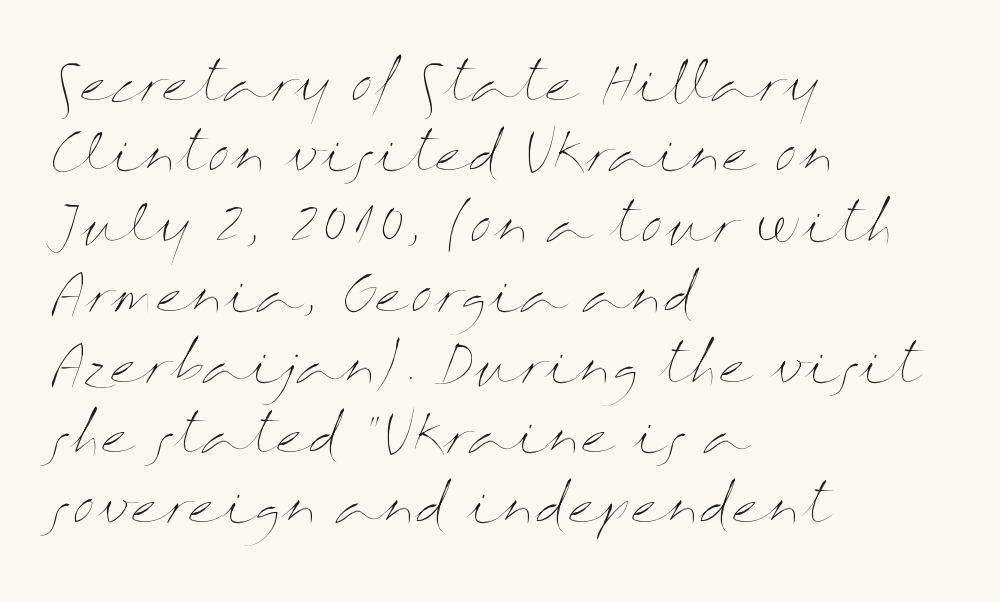
The image shows 51 px thin, wide type; set left-aligned, normal line spacing (1.38x), normal letter spacing, not underlined; medium stroke contrast and a medium x-height.
